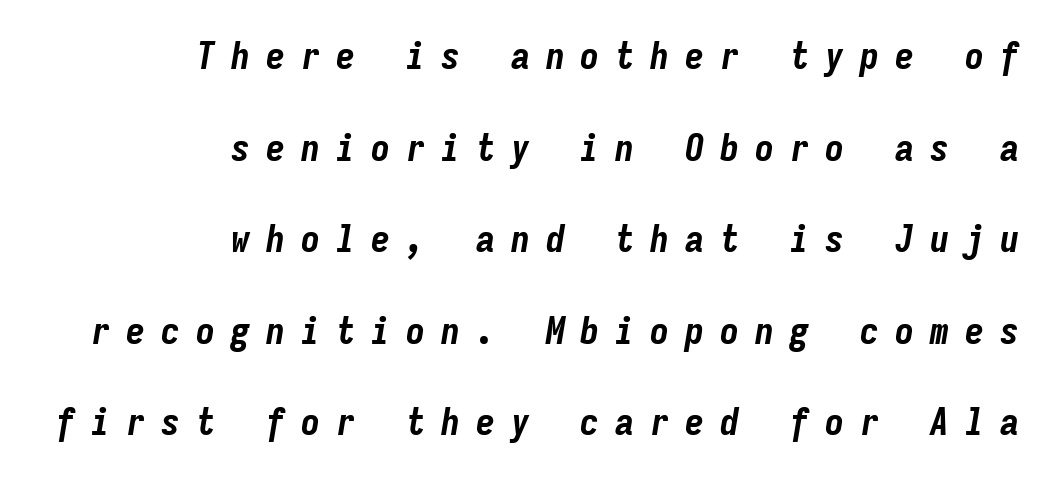
Q: Is the text bold? A: Yes.
Q: Is the text italic (slanted)? A: Yes, it leans right by about 9 degrees.
Q: Is the text underlined? A: No.
Q: How is the paragraph aligned? A: Right-aligned.
Q: Is the spacing between letters normal or unusually wide? A: Unusually wide.
Q: Is the spacing between lines tight, normal or loose? A: Loose.
Q: Width (condensed, normal, or wide)? A: Condensed.
Q: Stroke contrast? A: Low.
Q: x-height? A: Medium.
Q: Monospaced? A: Yes.
